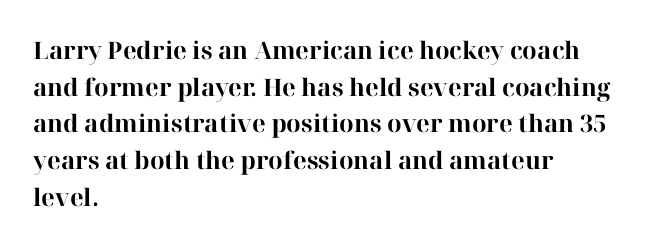
{"italic": "no", "bold": "yes", "underline": "no", "align": "left", "line_spacing": "normal", "line_spacing_ratio": 1.53, "letter_spacing": "normal", "letter_spacing_em": 0.0, "glyph_px": 24}
